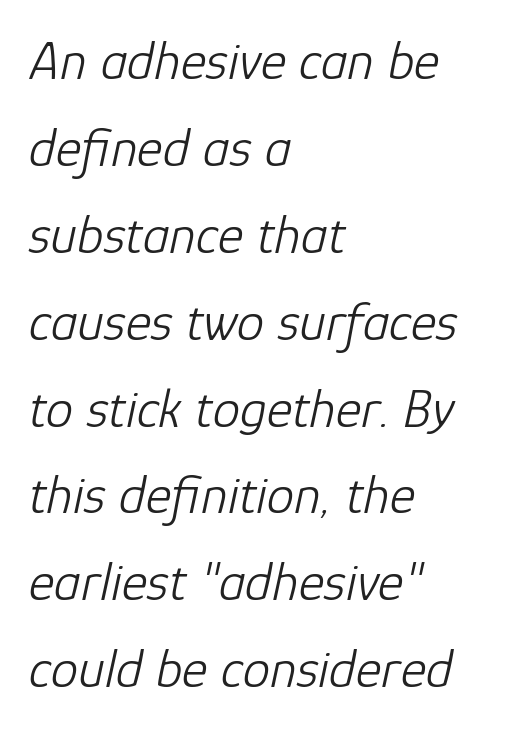
The image shows 55 px light type, italic (leaning right); set left-aligned, normal line spacing (1.58x), normal letter spacing, not underlined; low stroke contrast and a medium x-height.
